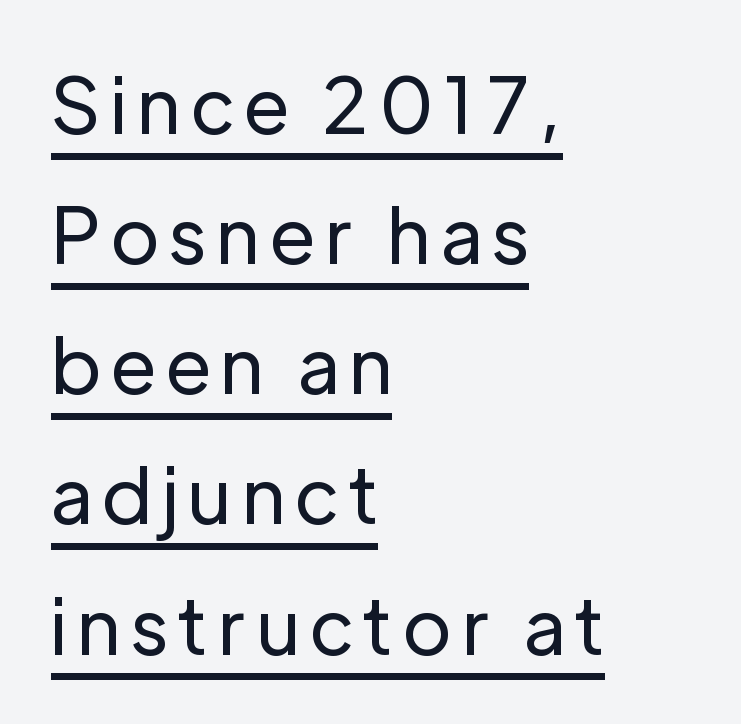
{"serif": "no", "italic": "no", "bold": "no", "weight": "regular", "width": "normal", "stroke_contrast": "low", "x_height": "medium", "monospaced": "no", "underline": "yes", "align": "left", "line_spacing": "normal", "line_spacing_ratio": 1.69, "glyph_px": 77}
